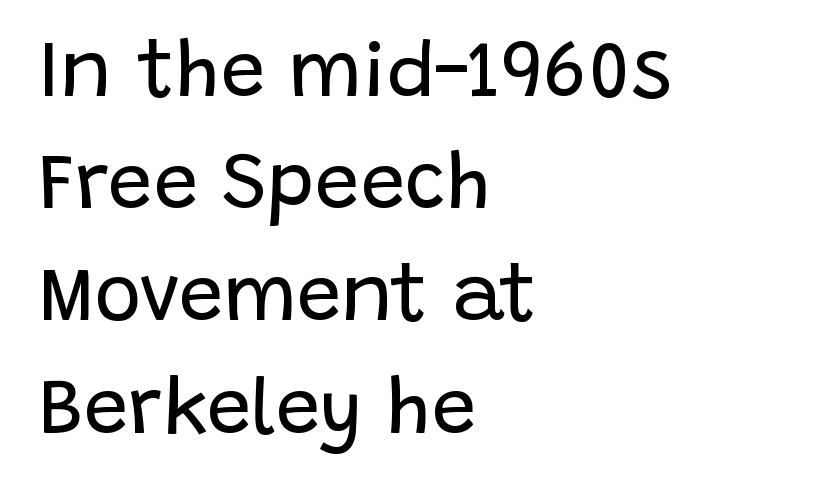
Q: Is the text bold? A: No.
Q: Is the text italic (slanted)? A: No, it is upright.
Q: Is the typeface a serif or a sans-serif typeface? A: Sans-serif.
Q: Is the text underlined? A: No.
Q: How is the paragraph aligned? A: Left-aligned.
Q: Is the spacing between letters normal or unusually wide? A: Normal.
Q: Is the spacing between lines tight, normal or loose? A: Normal.
Q: Width (condensed, normal, or wide)? A: Normal.
Q: Stroke contrast? A: Low.
Q: x-height? A: Large.
Q: Monospaced? A: No.
